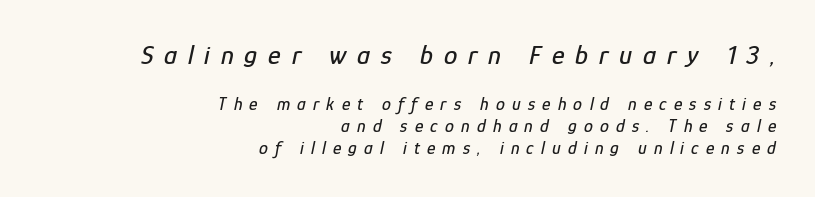
Typeset ragged left — the right edge is the straight one. The horizontal fit of the characters is loose and conspicuously gappy. The upper block of text is set noticeably larger than the block beneath it. Just letters on the line, the space beneath them empty. This sample uses an oblique cut, with every glyph tilted off the vertical.
